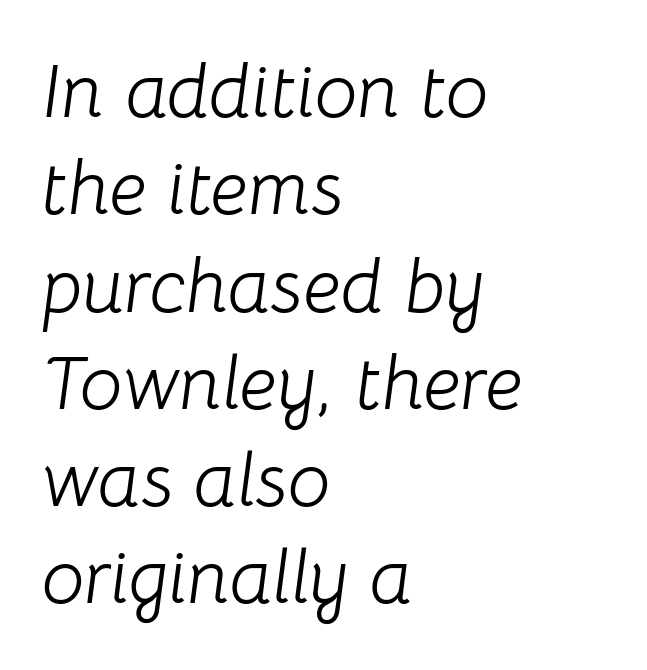
Does the leading feel generous? No, just average. Would a proofreader flag this as italicized? Yes. Do the characters align in a grid? No, the font is proportional. The specimen omits any rule beneath the text block's lines.
